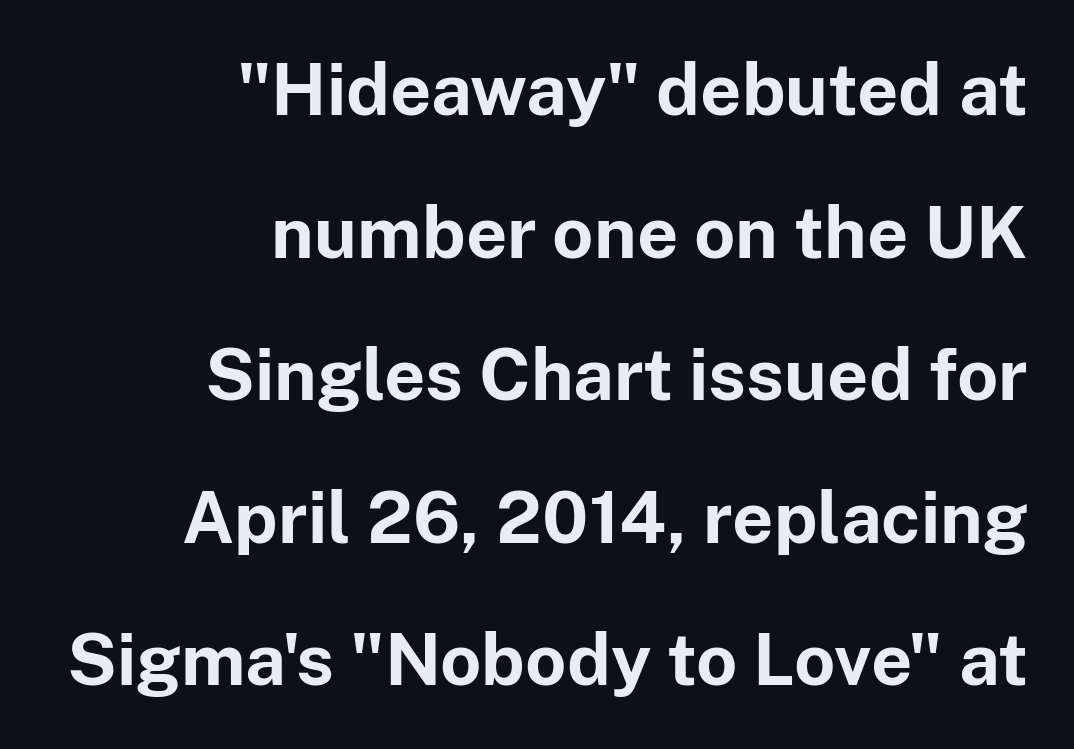
The image shows 72 px bold sans-serif type, upright; set right-aligned, loose line spacing (1.98x), normal letter spacing, not underlined; low stroke contrast and a medium x-height.
